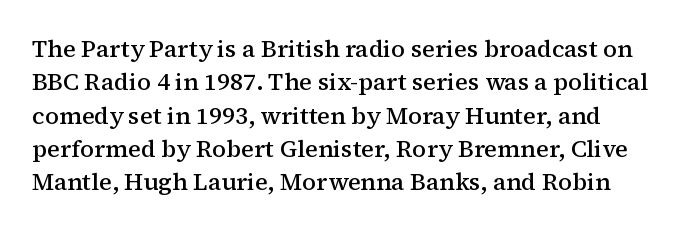
Students, note that the glyphs here touch the page at normal intervals. Rule under the text: the space is simply empty. The typesetting leans somewhat heavy: a semibold. Rendered with straight, roman letterforms.
